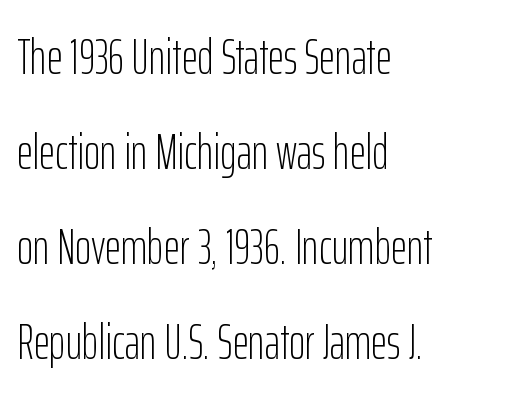
The image shows 50 px light, condensed sans-serif type, upright; set left-aligned, loose line spacing (1.9x), normal letter spacing, not underlined; low stroke contrast and a medium x-height.
